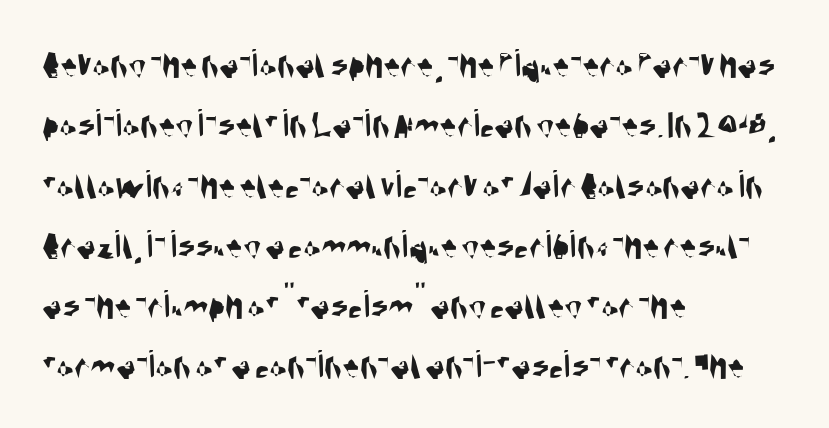
{"serif": "no", "width": "condensed", "stroke_contrast": "medium", "x_height": "large", "monospaced": "no", "underline": "no", "align": "left", "line_spacing": "normal", "line_spacing_ratio": 1.47, "letter_spacing": "normal", "letter_spacing_em": 0.0, "glyph_px": 41}
